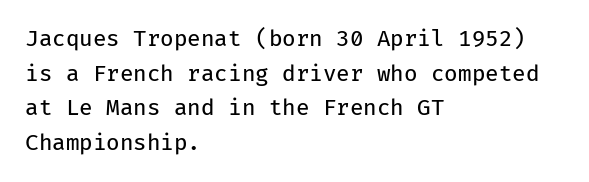
Which margin do the lines hug? The left one — the right edge is uneven. This is roman type, the default non-slanted kind. Summary of vertical rhythm: regular, with standard interline spacing. These glyphs show unthickened strokes, regular width or finer. The rendering keeps characters at their native spacing. The gap between lines stays unmarked.
